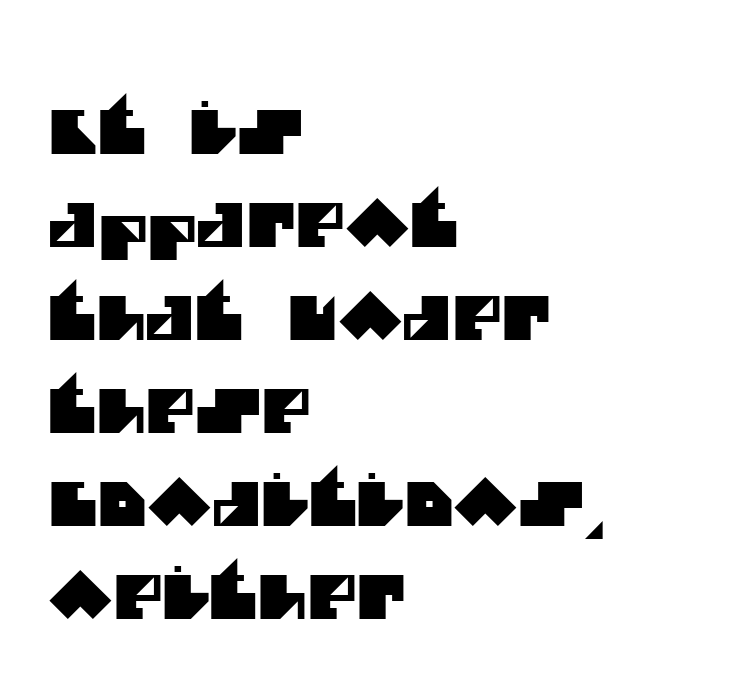
Q: Is the typeface a serif or a sans-serif typeface? A: Sans-serif.
Q: Is the text underlined? A: No.
Q: How is the paragraph aligned? A: Left-aligned.
Q: Is the spacing between letters normal or unusually wide? A: Normal.
Q: Is the spacing between lines tight, normal or loose? A: Normal.
Q: Width (condensed, normal, or wide)? A: Normal.
Q: Stroke contrast? A: Medium.
Q: x-height? A: Large.
Q: Monospaced? A: No.
